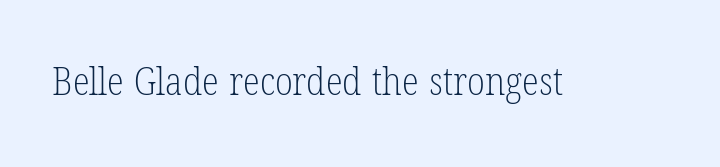
The face used here is seriffed, in the tradition of book romans. Think of a printed novel: that variable character pitch is what you see here. The weight would be labelled regular, book, light, or lighter still. Letter spacing: default. The specimen reads as upright at a glance.
